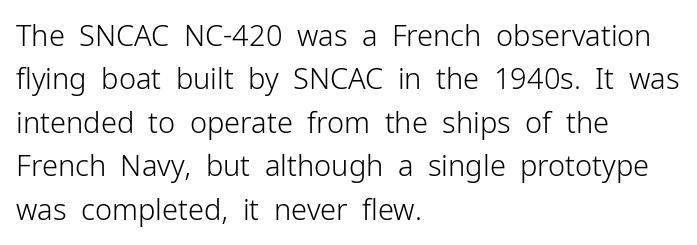
Q: Is the text bold? A: No.
Q: Is the text italic (slanted)? A: No, it is upright.
Q: Is the typeface a serif or a sans-serif typeface? A: Sans-serif.
Q: Is the text underlined? A: No.
Q: How is the paragraph aligned? A: Left-aligned.
Q: Is the spacing between letters normal or unusually wide? A: Normal.
Q: Is the spacing between lines tight, normal or loose? A: Normal.
Q: Width (condensed, normal, or wide)? A: Normal.
Q: Stroke contrast? A: Low.
Q: x-height? A: Medium.
Q: Monospaced? A: No.
